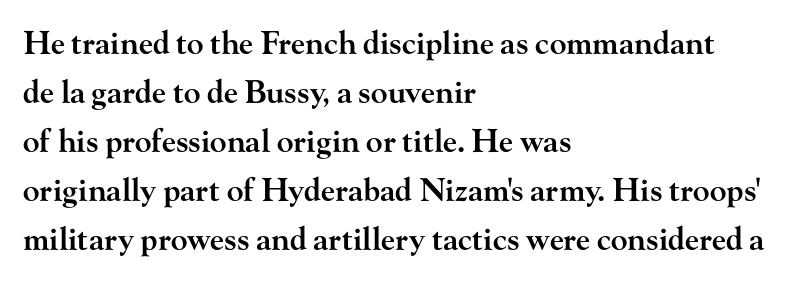
Do the characters align in a grid? No, the font is proportional. Students, observe: this is what conventionally led text looks like. Lines of text with bare space underneath. Examine the stroke ends and you'll spot serifs. It's the straight-up-and-down kind of type.
